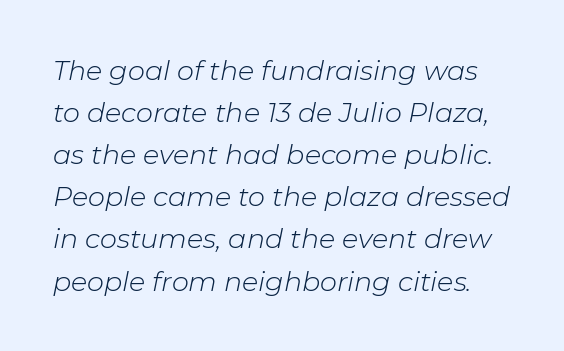
The image shows 27 px text type, italic (leaning right); set normal line spacing (1.56x), normal letter spacing, not underlined.
